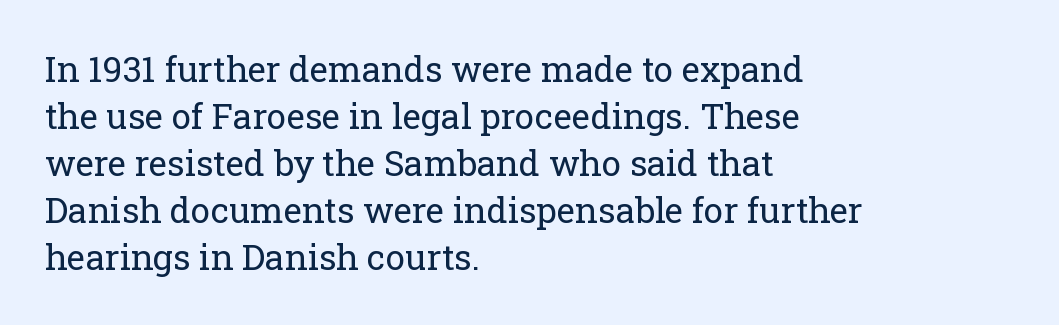
{"serif": "yes", "italic": "no", "bold": "no", "weight": "regular", "width": "normal", "stroke_contrast": "low", "x_height": "medium", "monospaced": "no", "underline": "no", "align": "left", "line_spacing": "normal", "line_spacing_ratio": 1.34, "letter_spacing": "normal", "letter_spacing_em": 0.0, "glyph_px": 35}
